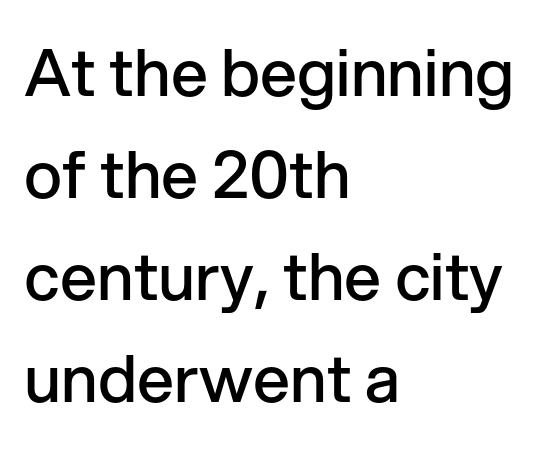
{"serif": "no", "italic": "no", "bold": "semi", "weight": "semibold", "width": "normal", "stroke_contrast": "low", "x_height": "medium", "monospaced": "no", "underline": "no", "align": "left", "line_spacing": "normal", "line_spacing_ratio": 1.57, "letter_spacing": "normal", "letter_spacing_em": 0.0, "glyph_px": 65}
